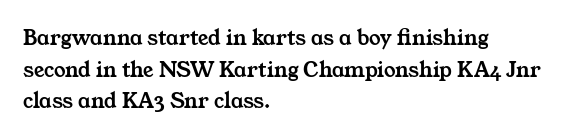
Q: Is the text underlined? A: No.
Q: How is the paragraph aligned? A: Left-aligned.
Q: Is the spacing between letters normal or unusually wide? A: Normal.
Q: Is the spacing between lines tight, normal or loose? A: Normal.
